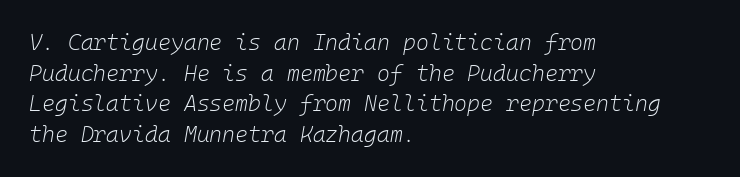
The image shows 22 px text type, italic (leaning right); set left-aligned, normal line spacing (1.39x), normal letter spacing, not underlined.
